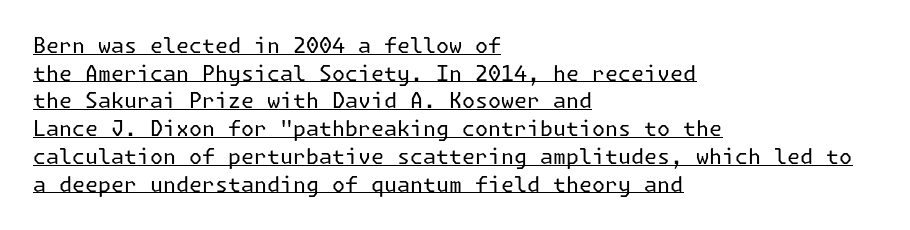
Q: Is the text bold? A: No.
Q: Is the text italic (slanted)? A: No, it is upright.
Q: Is the text underlined? A: Yes.
Q: How is the paragraph aligned? A: Left-aligned.
Q: Is the spacing between letters normal or unusually wide? A: Normal.
Q: Is the spacing between lines tight, normal or loose? A: Normal.
